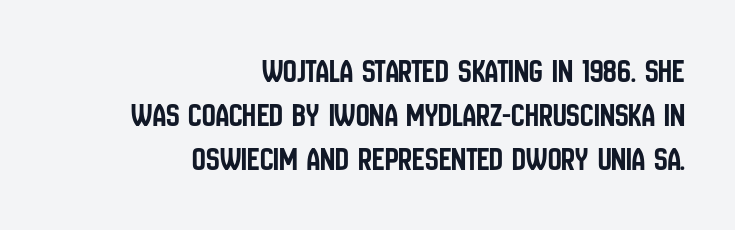
Q: Is the text italic (slanted)? A: No, it is upright.
Q: Is the typeface a serif or a sans-serif typeface? A: Sans-serif.
Q: Is the text underlined? A: No.
Q: How is the paragraph aligned? A: Right-aligned.
Q: Is the spacing between letters normal or unusually wide? A: Normal.
Q: Is the spacing between lines tight, normal or loose? A: Normal.
Q: Width (condensed, normal, or wide)? A: Condensed.
Q: Stroke contrast? A: Low.
Q: x-height? A: Large.
Q: Monospaced? A: No.
